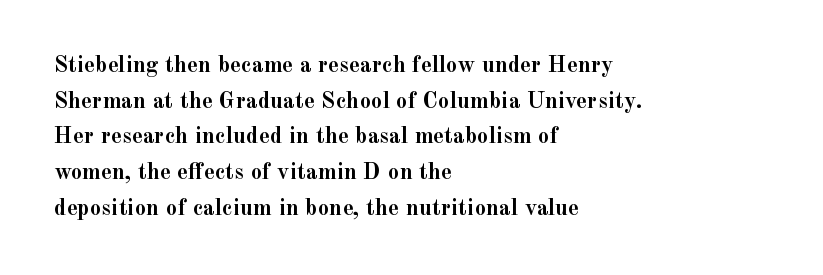
The image shows 23 px bold type, upright; set left-aligned, normal line spacing (1.55x), normal letter spacing, not underlined.
